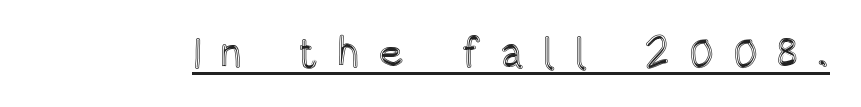
Decoration check: the copy is underlined. The passage shown is typed in a proportional face where columns would drift. You can tell it's not italic because the verticals are truly vertical. The rendering inserts visible extra space after every character.
